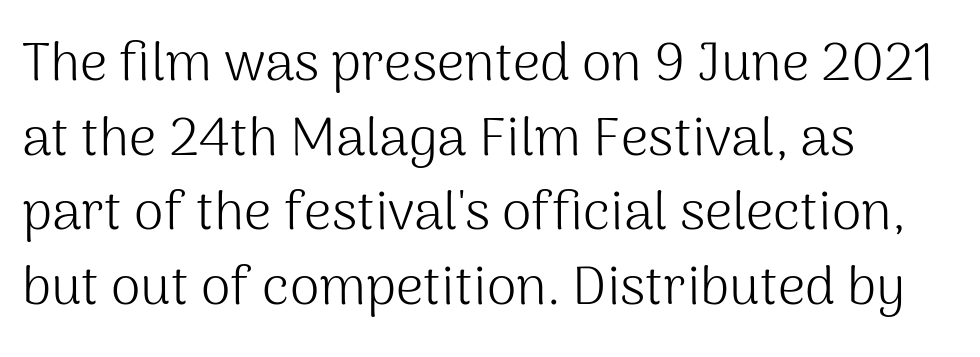
Italic? Not at all — the glyphs are vertical. Vertical stems look standard width or narrower in stroke. This rendering employs a face without finishing strokes, i.e., a sans-serif. The rendering uses natural spacing where letterforms have individual widths. The paragraph shown leans on its left margin.
